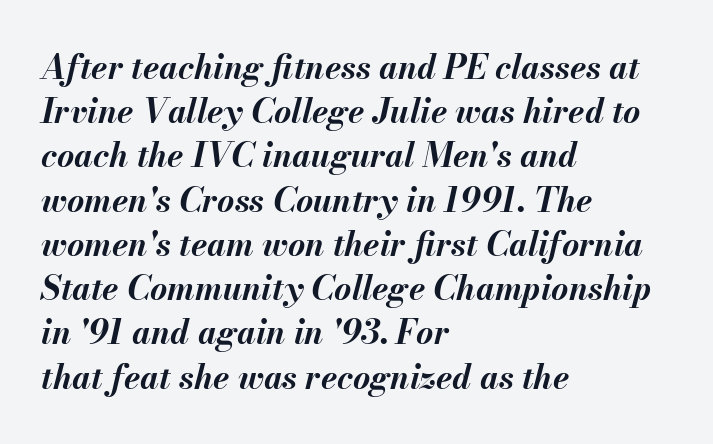
Standard letterfit; no display-style spreading of the glyphs. Any mark beneath the type? The region is blank. Horizontal bands of white between lines are of average thickness. Caption: bold face, heavy strokes.
